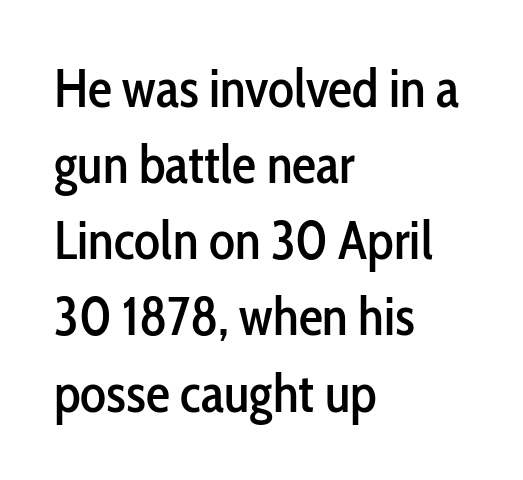
Q: Is the text italic (slanted)? A: No, it is upright.
Q: Is the typeface a serif or a sans-serif typeface? A: Sans-serif.
Q: Is the text underlined? A: No.
Q: How is the paragraph aligned? A: Left-aligned.
Q: Is the spacing between letters normal or unusually wide? A: Normal.
Q: Is the spacing between lines tight, normal or loose? A: Normal.
Q: Width (condensed, normal, or wide)? A: Condensed.
Q: Stroke contrast? A: Low.
Q: x-height? A: Medium.
Q: Monospaced? A: No.
